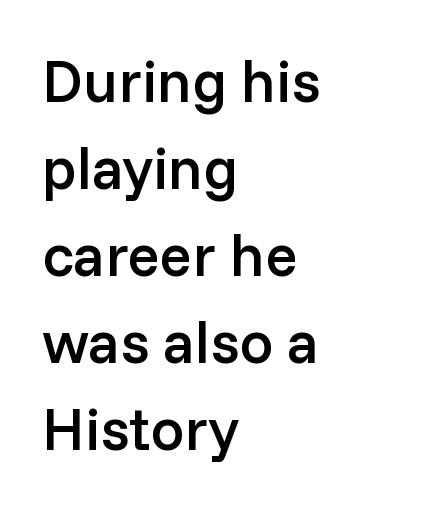
{"serif": "no", "italic": "no", "bold": "semi", "weight": "semibold", "width": "normal", "stroke_contrast": "low", "x_height": "medium", "monospaced": "no", "underline": "no", "align": "left", "line_spacing": "normal", "line_spacing_ratio": 1.45, "letter_spacing": "normal", "letter_spacing_em": 0.0, "glyph_px": 60}
